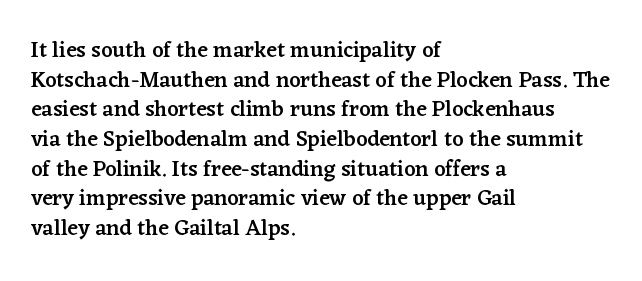
The image shows 22 px text type, upright; set left-aligned, normal line spacing (1.35x), normal letter spacing, not underlined.
